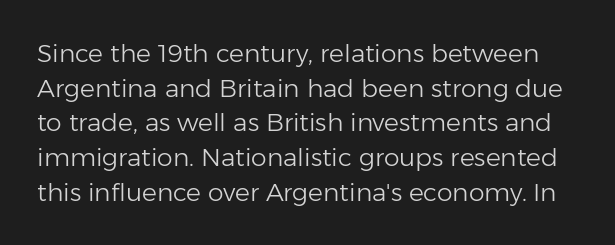
Every character sits straight up, as roman type does. Spacing between characters is what you'd get straight out of the box. Stems and bowls with no extra thickness — not bold. Evenly set lines give the paragraph a standard silhouette.
